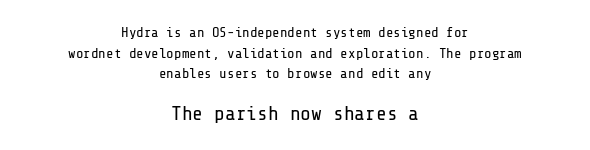
{"italic": "no", "bold": "no", "underline": "no", "align": "center", "line_spacing": "normal", "line_spacing_ratio": 1.48, "letter_spacing": "normal", "letter_spacing_em": 0.0, "larger_block": "second", "size_ratio": 1.43, "glyph_px": 20}
